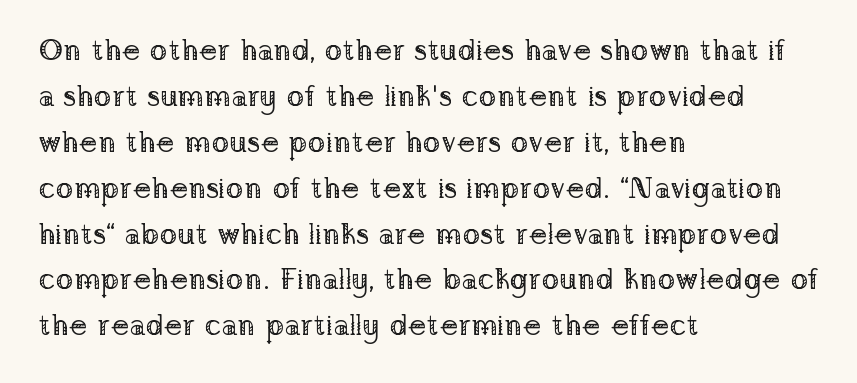
The lines in this sample share a left origin and differ only in where they stop. The rendering uses natural spacing where letterforms have individual widths. Compared with typical paragraphs, the rows here are spaced about the same. Posture: straight, roman, zero tilt. You could call the tracking neutral — neither tight nor loose. Old-style or modern, the face here clearly has serifs.
